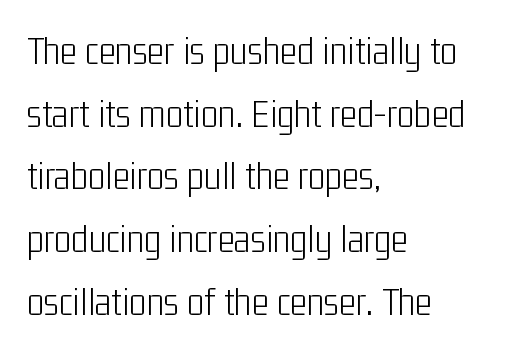
The image shows 41 px light, condensed sans-serif type, upright; set left-aligned, normal line spacing (1.53x), normal letter spacing, not underlined; low stroke contrast and a medium x-height.
